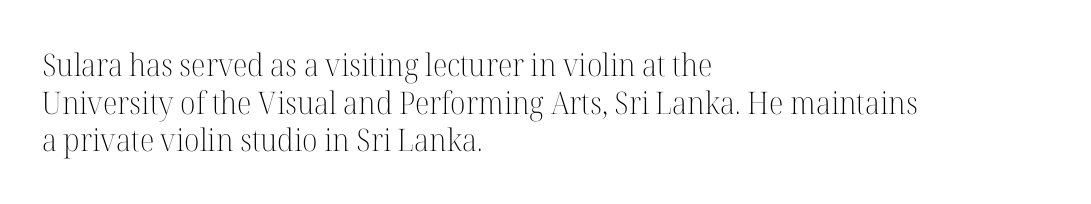
Q: Is the text bold? A: No.
Q: Is the text italic (slanted)? A: No, it is upright.
Q: Is the typeface a serif or a sans-serif typeface? A: Serif.
Q: Is the text underlined? A: No.
Q: How is the paragraph aligned? A: Left-aligned.
Q: Is the spacing between letters normal or unusually wide? A: Normal.
Q: Width (condensed, normal, or wide)? A: Normal.
Q: Stroke contrast? A: High.
Q: x-height? A: Medium.
Q: Monospaced? A: No.
